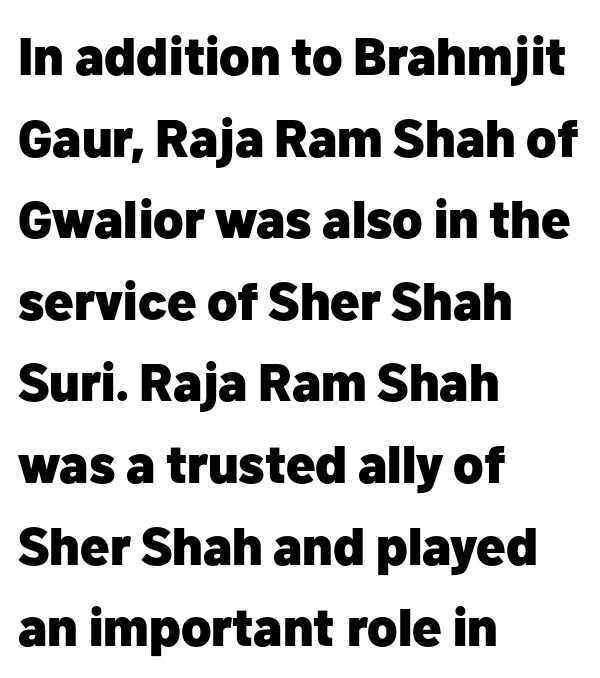
{"serif": "no", "italic": "no", "bold": "yes", "weight": "heavy", "width": "normal", "stroke_contrast": "low", "x_height": "medium", "monospaced": "no", "underline": "no", "align": "left", "line_spacing": "normal", "line_spacing_ratio": 1.54, "letter_spacing": "normal", "letter_spacing_em": 0.0, "glyph_px": 53}
